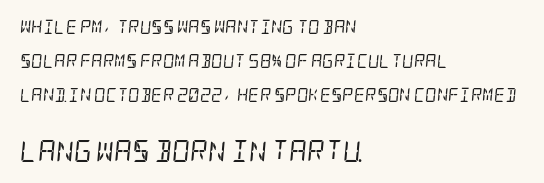
The image shows 22 px text type, italic (leaning right); set left-aligned, loose line spacing (2.44x), normal letter spacing, not underlined; the second (bottom) block is 1.57x larger.
